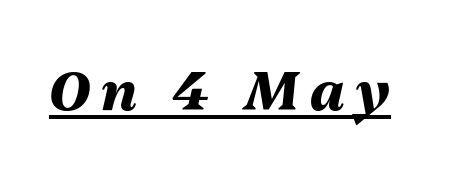
The image shows 54 px heavy type, italic (leaning right); set unusually wide letter spacing (+0.21 em), underlined; medium stroke contrast and a medium x-height.
